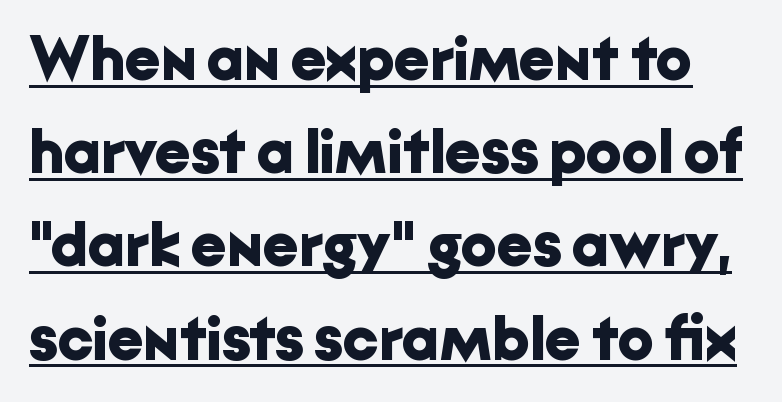
The image shows 63 px bold sans-serif type, upright; set normal line spacing (1.48x), normal letter spacing, underlined; low stroke contrast and a medium x-height.
